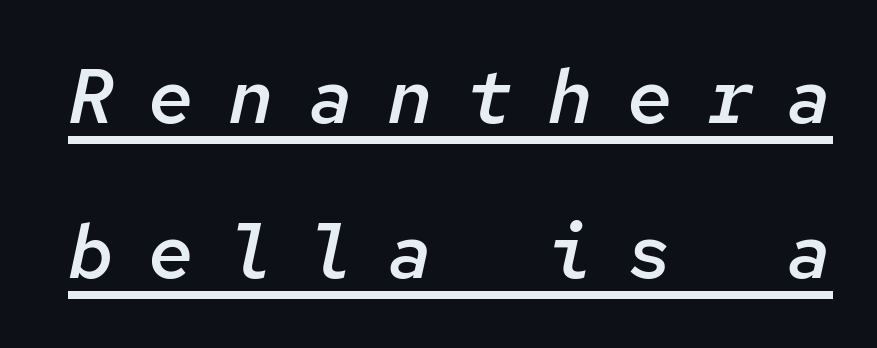
The image shows 76 px semibold type, italic (leaning right), monospaced; set loose line spacing (2.04x), unusually wide letter spacing (+0.45 em), underlined; low stroke contrast and a medium x-height.
